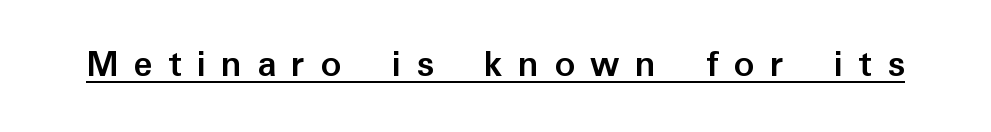
{"serif": "no", "italic": "no", "bold": "yes", "weight": "semibold", "width": "normal", "stroke_contrast": "low", "x_height": "medium", "monospaced": "no", "underline": "yes", "letter_spacing": "wide", "letter_spacing_em": 0.38, "glyph_px": 40}
